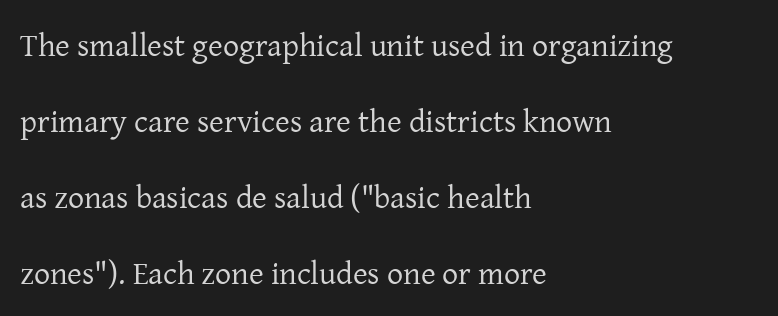
The image shows 32 px regular-weight serif type, upright; set left-aligned, loose line spacing (2.37x), normal letter spacing, not underlined; low stroke contrast and a medium x-height.
